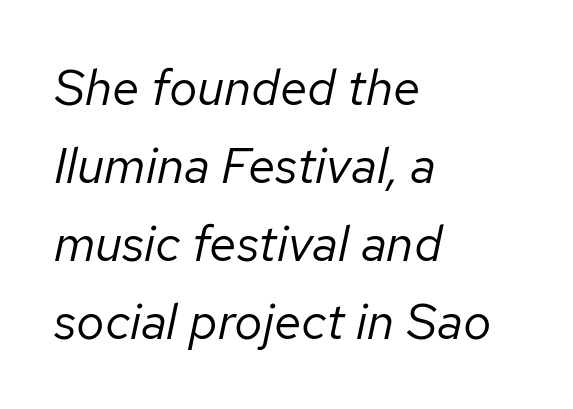
Q: Is the text bold? A: No.
Q: Is the text italic (slanted)? A: Yes, it leans right by about 12 degrees.
Q: Is the text underlined? A: No.
Q: How is the paragraph aligned? A: Left-aligned.
Q: Is the spacing between letters normal or unusually wide? A: Normal.
Q: Is the spacing between lines tight, normal or loose? A: Normal.
Q: Width (condensed, normal, or wide)? A: Normal.
Q: Stroke contrast? A: Low.
Q: x-height? A: Medium.
Q: Monospaced? A: No.
